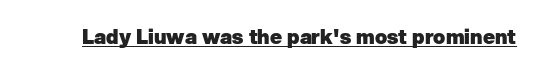
The sample's only ornament is a line tracing under the words. Heavy-handed strokes throughout: this text is bold. Tracking here is standard; glyphs follow each other at the usual distance.
